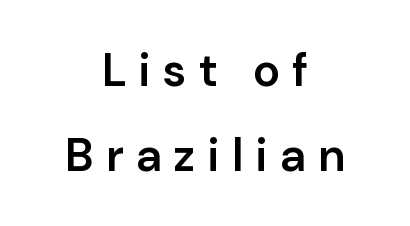
The image shows 46 px semibold sans-serif type, upright; set centered, line spacing 1.84x, unusually wide letter spacing (+0.27 em), not underlined; low stroke contrast and a medium x-height.
